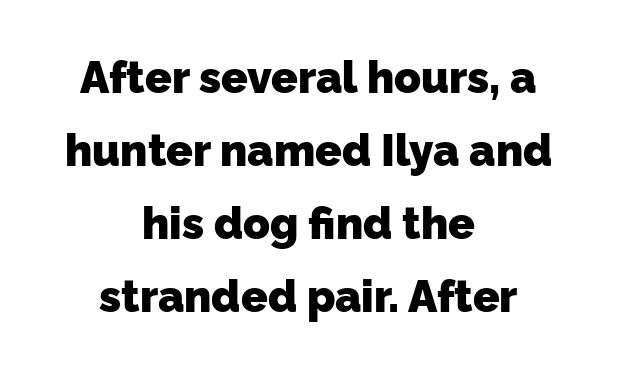
Descenders hang freely into open space. Line starts and ends both wander, symmetrically. The leading is moderate, giving the passage an even texture. A dark, heavy texture on the line: the type is bold. The letters advance in unequal steps, a hallmark of proportional type. The rendering keeps characters at their native spacing.
